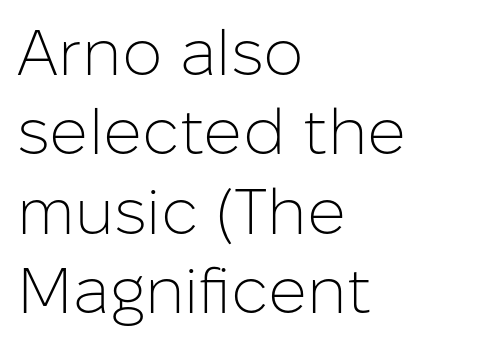
Q: Is the text bold? A: No.
Q: Is the text italic (slanted)? A: No, it is upright.
Q: Is the typeface a serif or a sans-serif typeface? A: Sans-serif.
Q: Is the text underlined? A: No.
Q: How is the paragraph aligned? A: Left-aligned.
Q: Is the spacing between letters normal or unusually wide? A: Normal.
Q: Width (condensed, normal, or wide)? A: Normal.
Q: Stroke contrast? A: Low.
Q: x-height? A: Medium.
Q: Monospaced? A: No.
